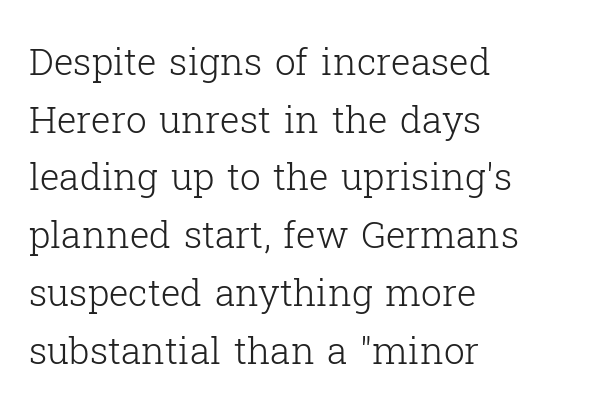
{"serif": "yes", "italic": "no", "bold": "no", "weight": "light", "width": "normal", "stroke_contrast": "low", "x_height": "medium", "monospaced": "no", "underline": "no", "align": "left", "line_spacing": "normal", "line_spacing_ratio": 1.56, "letter_spacing": "normal", "letter_spacing_em": 0.0, "glyph_px": 37}
